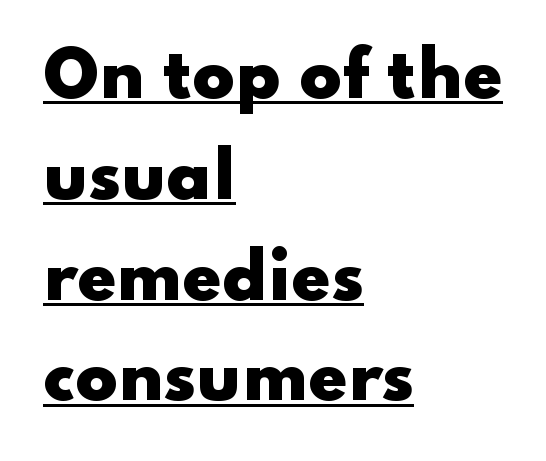
The image shows 63 px heavy, wide sans-serif type, upright; set left-aligned, normal line spacing (1.6x), normal letter spacing, underlined; low stroke contrast and a small x-height.
